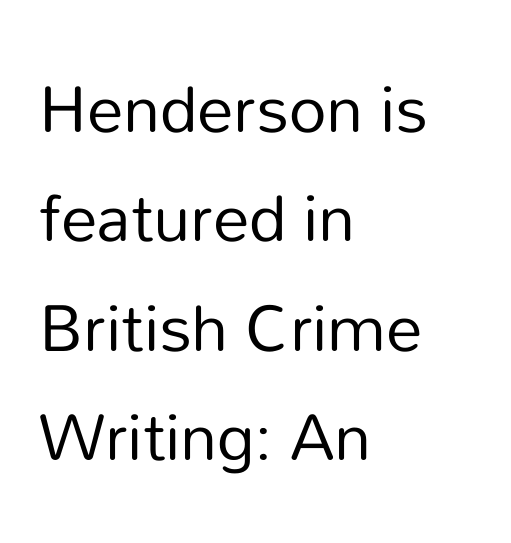
Q: Is the text bold? A: No.
Q: Is the text italic (slanted)? A: No, it is upright.
Q: Is the typeface a serif or a sans-serif typeface? A: Sans-serif.
Q: Is the text underlined? A: No.
Q: How is the paragraph aligned? A: Left-aligned.
Q: Is the spacing between letters normal or unusually wide? A: Normal.
Q: Is the spacing between lines tight, normal or loose? A: Normal.
Q: Width (condensed, normal, or wide)? A: Normal.
Q: Stroke contrast? A: Low.
Q: x-height? A: Medium.
Q: Monospaced? A: No.
